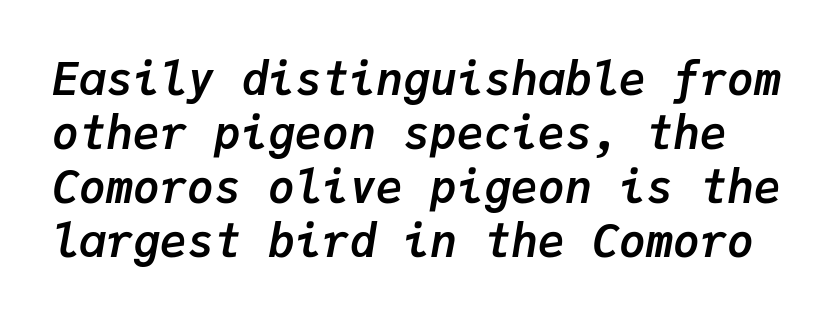
Q: Is the text bold? A: Yes.
Q: Is the text italic (slanted)? A: Yes, it leans right by about 9 degrees.
Q: Is the text underlined? A: No.
Q: Is the spacing between letters normal or unusually wide? A: Normal.
Q: Width (condensed, normal, or wide)? A: Normal.
Q: Stroke contrast? A: Low.
Q: x-height? A: Medium.
Q: Monospaced? A: Yes.
